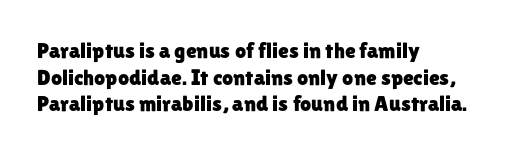
The image shows 22 px text type, upright; set left-aligned, line spacing 1.21x, normal letter spacing, not underlined.
